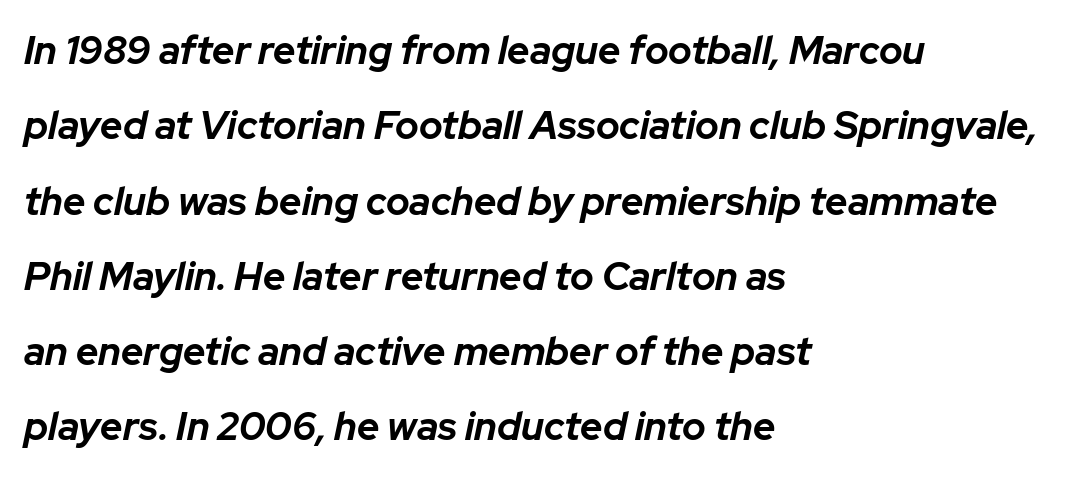
{"italic": "yes", "lean": "right", "slant_degrees": 12, "bold": "yes", "weight": "bold", "width": "normal", "stroke_contrast": "low", "x_height": "medium", "monospaced": "no", "underline": "no", "align": "left", "line_spacing": "loose", "line_spacing_ratio": 1.93, "letter_spacing": "normal", "letter_spacing_em": 0.0, "glyph_px": 39}
